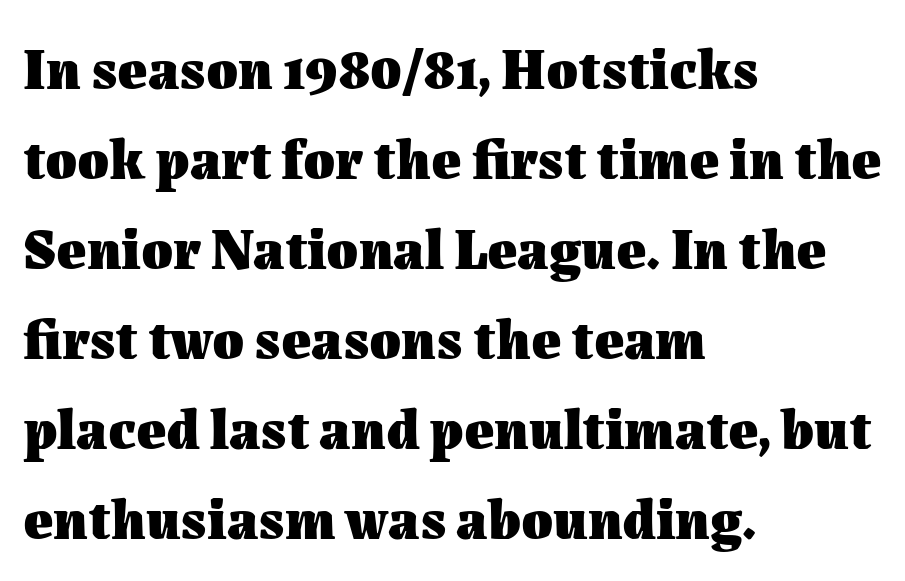
This sample keeps an unexceptional amount of space between lines. Caption: multi-line text, flush left, ragged right. Character widths vary here, with narrow letters taking less room than wide ones. Weight check: bold — yes, fully.
